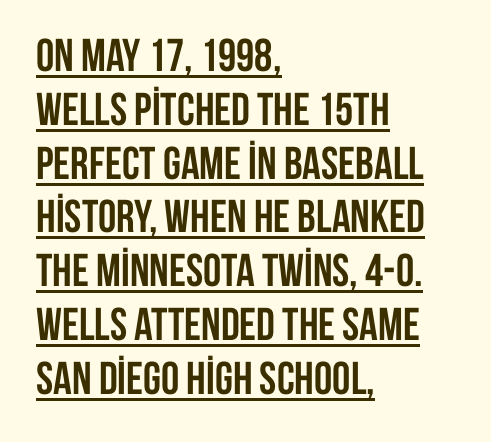
Does a line run under the words? Yes, clearly. The text block is weighted toward the left margin, trailing off unevenly rightward. To sum up the face: it is a sans, with no serifs. As a designer I'd log this as weight 700, bold.
